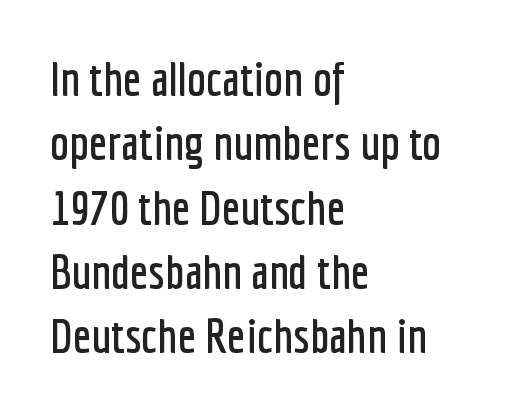
Q: Is the text italic (slanted)? A: No, it is upright.
Q: Is the typeface a serif or a sans-serif typeface? A: Sans-serif.
Q: Is the text underlined? A: No.
Q: How is the paragraph aligned? A: Left-aligned.
Q: Is the spacing between letters normal or unusually wide? A: Normal.
Q: Is the spacing between lines tight, normal or loose? A: Normal.
Q: Width (condensed, normal, or wide)? A: Condensed.
Q: Stroke contrast? A: Low.
Q: x-height? A: Medium.
Q: Monospaced? A: No.
